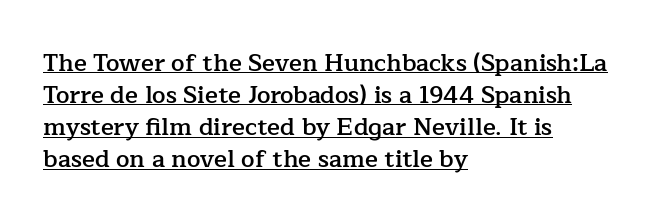
{"italic": "no", "bold": "semi", "underline": "yes", "align": "left", "line_spacing": "normal", "line_spacing_ratio": 1.34, "letter_spacing": "normal", "letter_spacing_em": 0.0, "glyph_px": 24}
